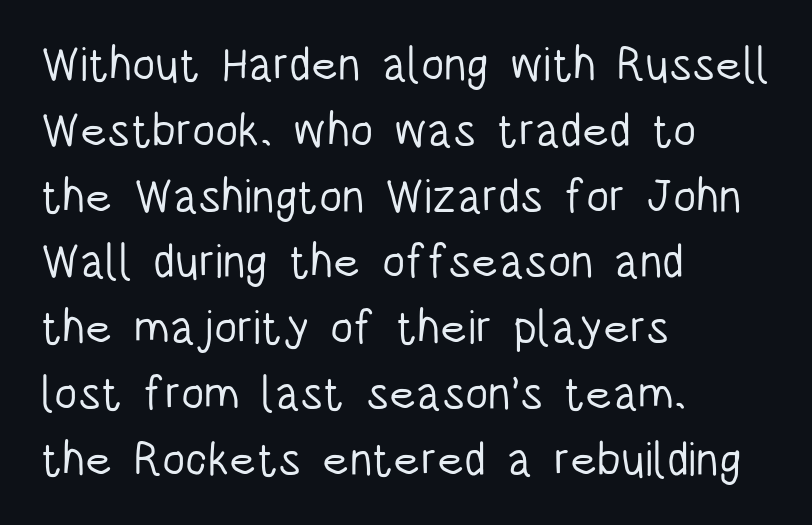
The image shows 47 px light, condensed sans-serif type, upright; set left-aligned, normal line spacing (1.4x), normal letter spacing, not underlined; low stroke contrast and a large x-height.
